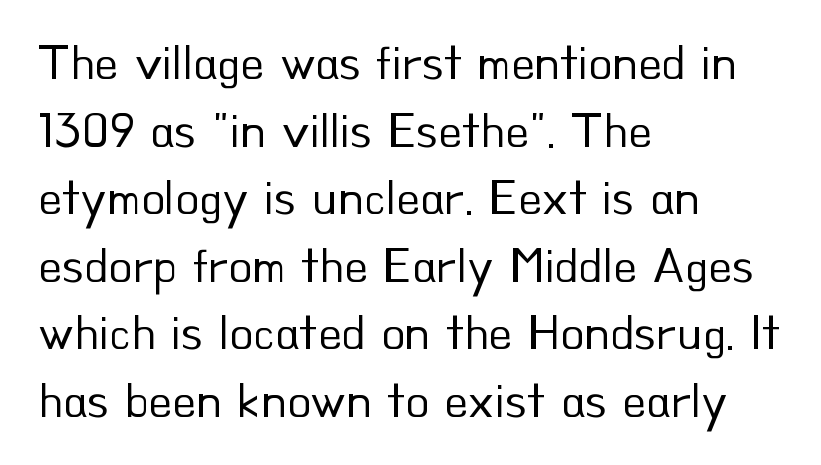
The image shows 49 px regular-weight sans-serif type, upright; set left-aligned, normal line spacing (1.38x), normal letter spacing, not underlined; low stroke contrast and a small x-height.
